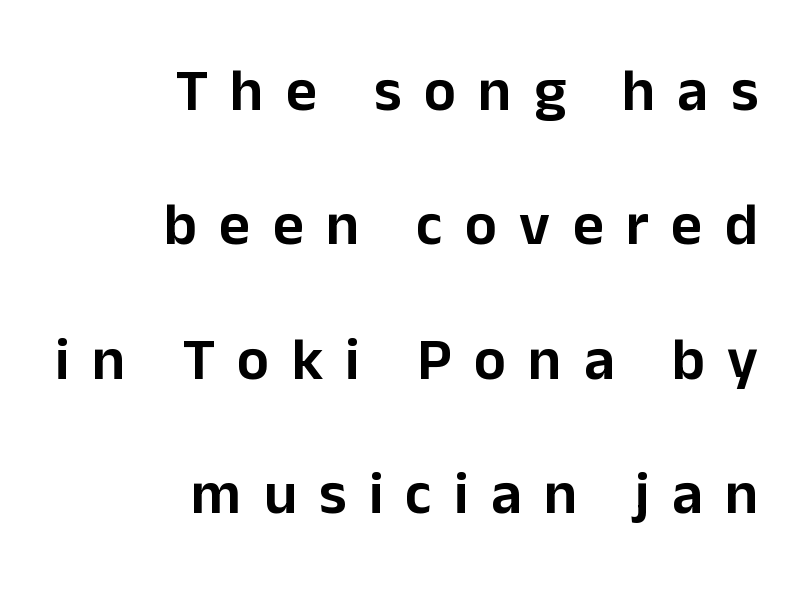
Q: Is the text italic (slanted)? A: No, it is upright.
Q: Is the typeface a serif or a sans-serif typeface? A: Sans-serif.
Q: Is the text underlined? A: No.
Q: How is the paragraph aligned? A: Right-aligned.
Q: Is the spacing between letters normal or unusually wide? A: Unusually wide.
Q: Is the spacing between lines tight, normal or loose? A: Loose.
Q: Width (condensed, normal, or wide)? A: Normal.
Q: Stroke contrast? A: Low.
Q: x-height? A: Medium.
Q: Monospaced? A: No.
